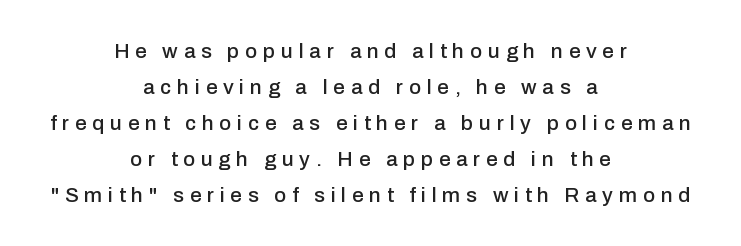
The image shows 21 px text type, upright; set centered, line spacing 1.71x, unusually wide letter spacing (+0.27 em), not underlined.
